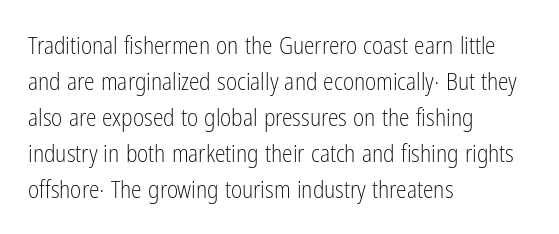
{"italic": "no", "bold": "no", "underline": "no", "align": "left", "line_spacing": "normal", "line_spacing_ratio": 1.5, "letter_spacing": "normal", "letter_spacing_em": 0.0, "glyph_px": 24}
